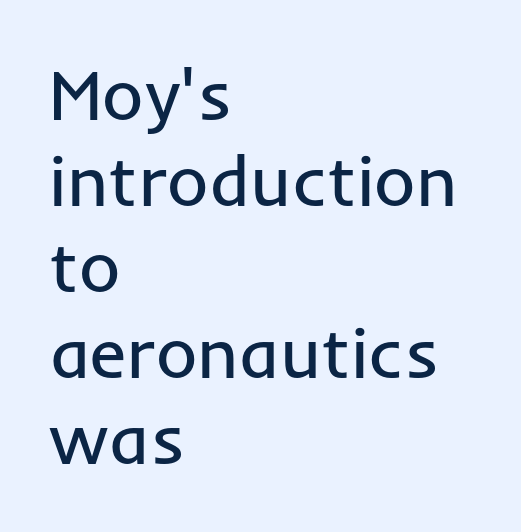
Character widths vary here, with narrow letters taking less room than wide ones. The text block is weighted toward the left margin, trailing off unevenly rightward. Notice how the stems are strictly vertical — no italics here. Each word holds together tightly as a unit, with standard inter-letter gaps. Quick note: underline off.
